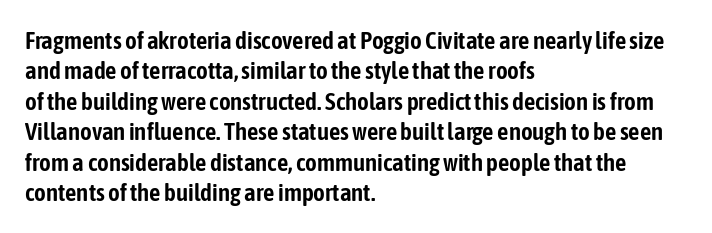
The typography opts for an upright posture over an oblique one. The letterforms sit shoulder to shoulder at normal distance. Compared with a centered layout, this one pins lines to the left instead. Descenders are the only things crossing below the line.
